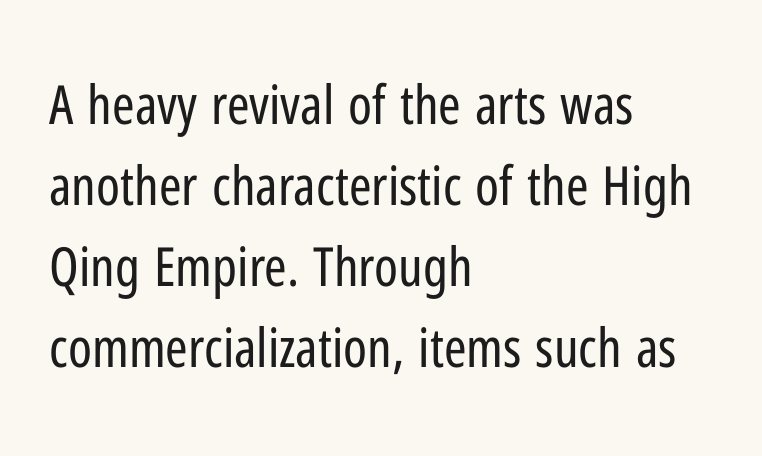
These lines stack with their left ends in a neat column. A sans-serif font was chosen for this passage. Do the characters align in a grid? No, the font is proportional. This reads as an unemphasized weight, regular at the heaviest.
